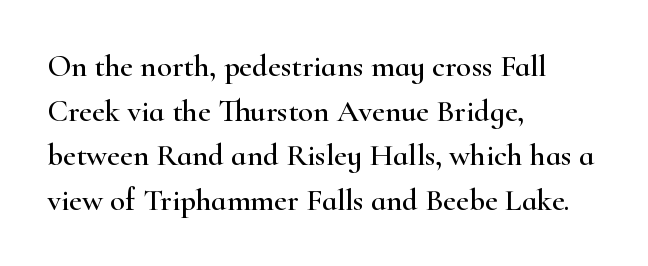
Q: Is the text italic (slanted)? A: No, it is upright.
Q: Is the typeface a serif or a sans-serif typeface? A: Serif.
Q: Is the text underlined? A: No.
Q: How is the paragraph aligned? A: Left-aligned.
Q: Is the spacing between letters normal or unusually wide? A: Normal.
Q: Is the spacing between lines tight, normal or loose? A: Normal.
Q: Width (condensed, normal, or wide)? A: Wide.
Q: Stroke contrast? A: High.
Q: x-height? A: Small.
Q: Monospaced? A: No.
